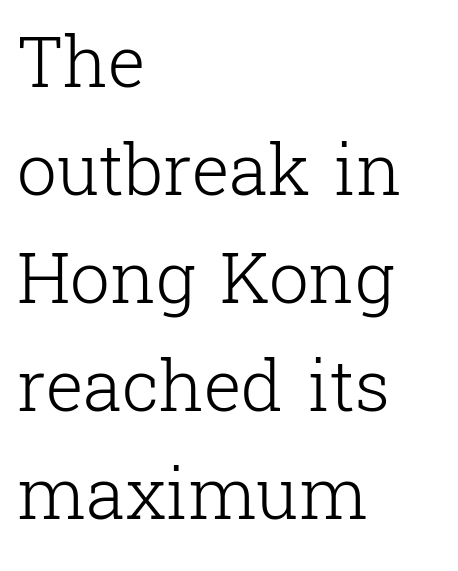
Q: Is the text bold? A: No.
Q: Is the text italic (slanted)? A: No, it is upright.
Q: Is the typeface a serif or a sans-serif typeface? A: Serif.
Q: Is the text underlined? A: No.
Q: How is the paragraph aligned? A: Left-aligned.
Q: Is the spacing between letters normal or unusually wide? A: Normal.
Q: Is the spacing between lines tight, normal or loose? A: Normal.
Q: Width (condensed, normal, or wide)? A: Normal.
Q: Stroke contrast? A: Low.
Q: x-height? A: Medium.
Q: Monospaced? A: No.
